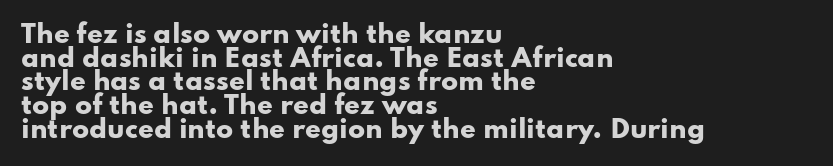
Each glyph is drawn with heavy, bold strokes. The space directly below the letters is spotless. Letter spacing: default. Vertical strokes here are truly vertical. Typeset ragged right — the left edge is the straight one. If you measured baseline to baseline, you'd find a short distance.
